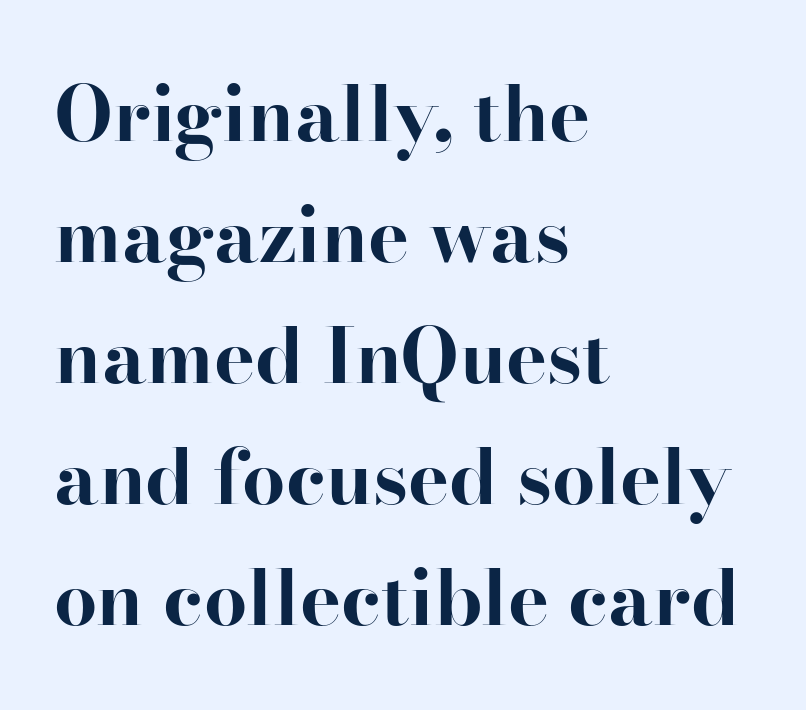
{"serif": "yes", "italic": "no", "bold": "yes", "weight": "bold", "width": "normal", "stroke_contrast": "high", "x_height": "small", "monospaced": "no", "underline": "no", "align": "left", "line_spacing": "normal", "line_spacing_ratio": 1.57, "letter_spacing": "normal", "letter_spacing_em": 0.0, "glyph_px": 77}
